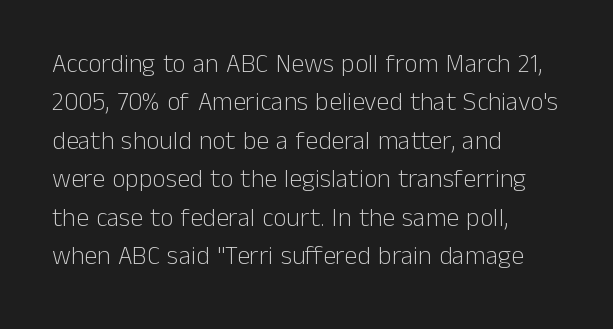
{"italic": "no", "bold": "no", "underline": "no", "align": "left", "line_spacing": "normal", "line_spacing_ratio": 1.48, "letter_spacing": "normal", "letter_spacing_em": 0.0, "glyph_px": 26}
